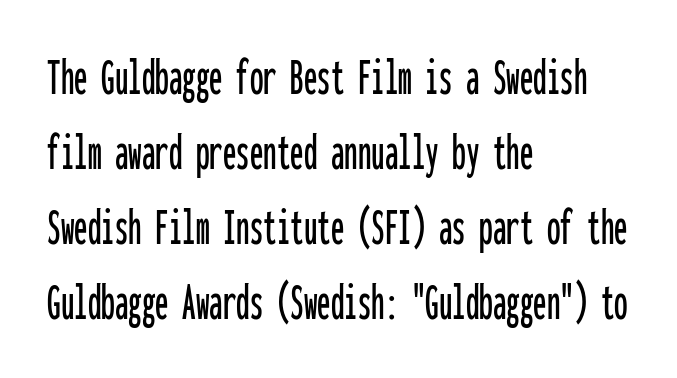
{"serif": "no", "italic": "no", "width": "condensed", "stroke_contrast": "low", "x_height": "medium", "monospaced": "yes", "underline": "no", "align": "left", "line_spacing": "normal", "line_spacing_ratio": 1.39, "letter_spacing": "normal", "letter_spacing_em": 0.0, "glyph_px": 54}
